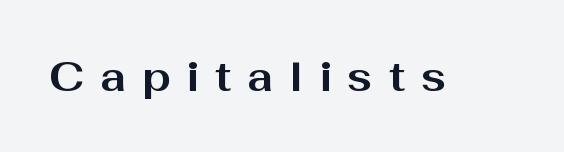
{"serif": "no", "italic": "no", "bold": "yes", "weight": "bold", "width": "wide", "stroke_contrast": "medium", "x_height": "medium", "monospaced": "no", "underline": "no", "letter_spacing": "wide", "letter_spacing_em": 0.38, "glyph_px": 41}
